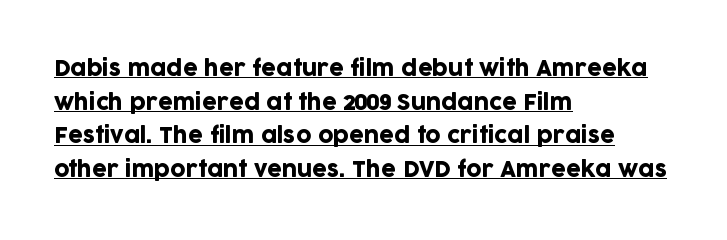
The image shows 21 px text type, upright; set left-aligned, normal line spacing (1.6x), normal letter spacing, underlined.
